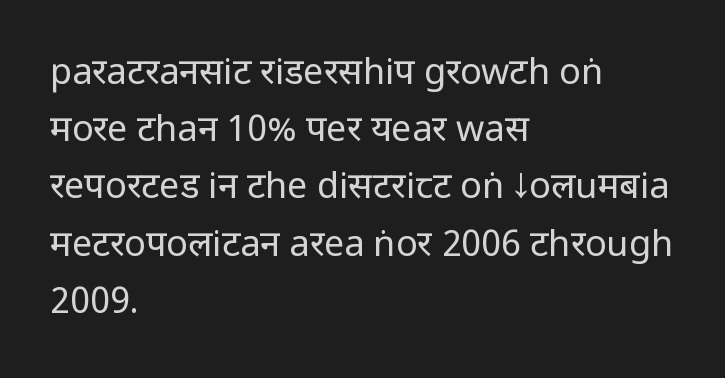
You can tell from the bare stems that sans-serif type was used. Horizontal bands of white between lines are of average thickness. Glyph-to-glyph distance matches everyday printed text. Characters remain perfectly vertical along every line.
